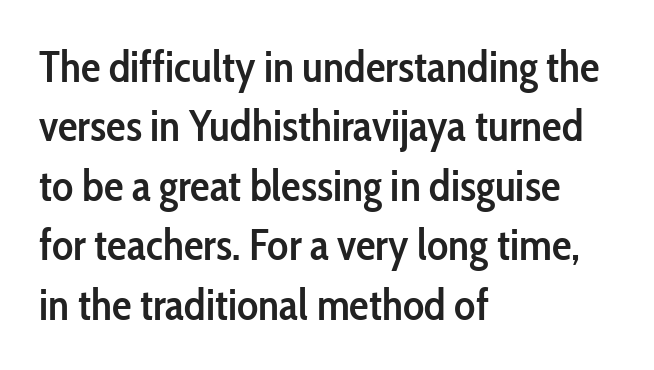
{"serif": "no", "italic": "no", "bold": "semi", "weight": "semibold", "width": "condensed", "stroke_contrast": "low", "x_height": "medium", "monospaced": "no", "underline": "no", "align": "left", "line_spacing": "normal", "line_spacing_ratio": 1.35, "letter_spacing": "normal", "letter_spacing_em": 0.0, "glyph_px": 44}
